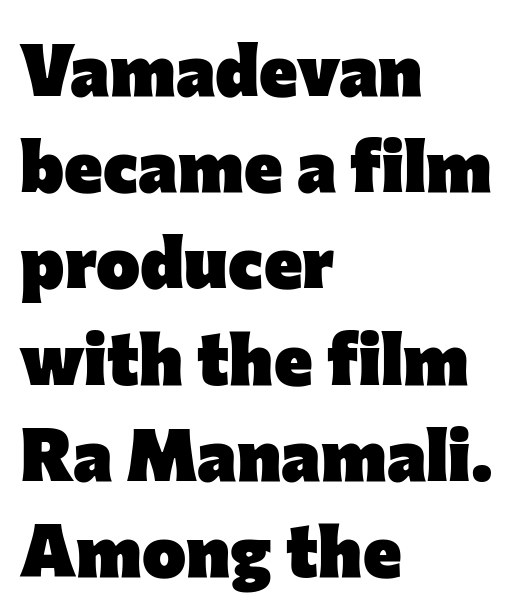
Q: Is the text bold? A: Yes.
Q: Is the text italic (slanted)? A: No, it is upright.
Q: Is the typeface a serif or a sans-serif typeface? A: Sans-serif.
Q: Is the text underlined? A: No.
Q: How is the paragraph aligned? A: Left-aligned.
Q: Is the spacing between letters normal or unusually wide? A: Normal.
Q: Is the spacing between lines tight, normal or loose? A: Normal.
Q: Width (condensed, normal, or wide)? A: Normal.
Q: Stroke contrast? A: Low.
Q: x-height? A: Medium.
Q: Monospaced? A: No.
